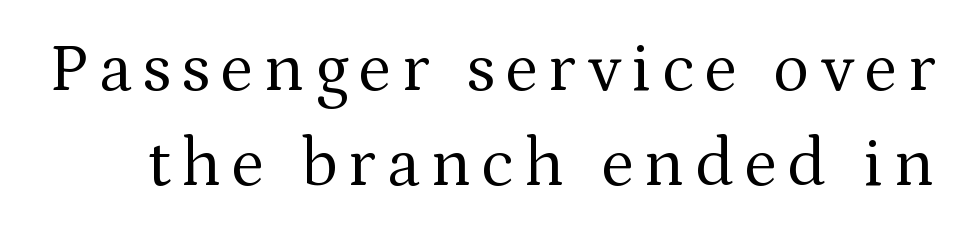
The image shows 68 px regular-weight serif type, upright; set normal line spacing (1.4x), not underlined; medium stroke contrast and a medium x-height.
